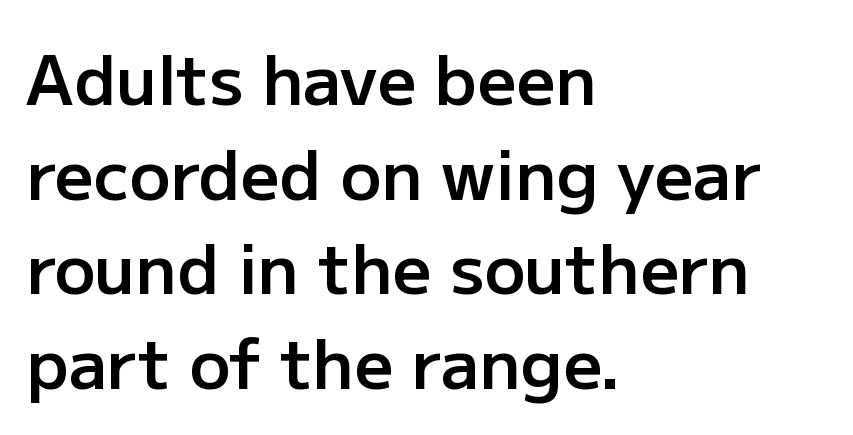
Teacher's note: observe the even left margin — that is flush-left alignment. The baseline area is clear. One glance says typical: line gaps are just what's usual. This rendering leaves character spacing at its baseline value.
